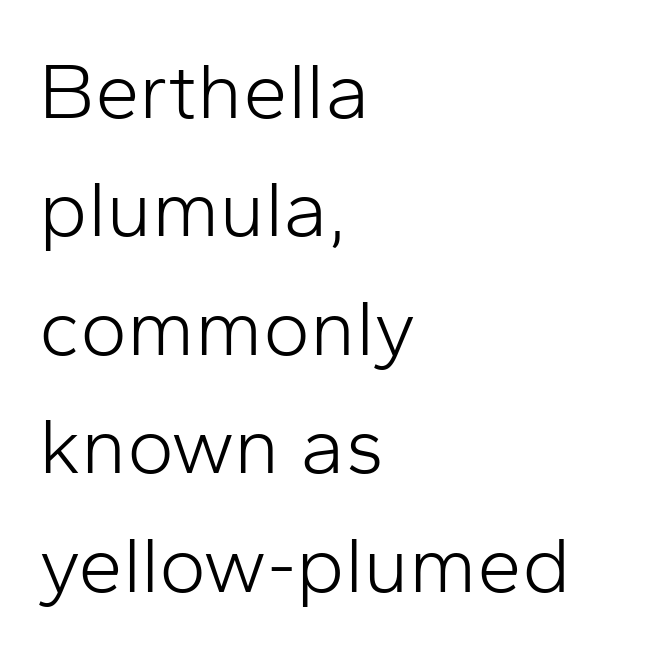
{"serif": "no", "italic": "no", "bold": "no", "weight": "light", "width": "normal", "stroke_contrast": "low", "x_height": "medium", "monospaced": "no", "underline": "no", "align": "left", "line_spacing": "normal", "line_spacing_ratio": 1.48, "letter_spacing": "normal", "letter_spacing_em": 0.0, "glyph_px": 80}
